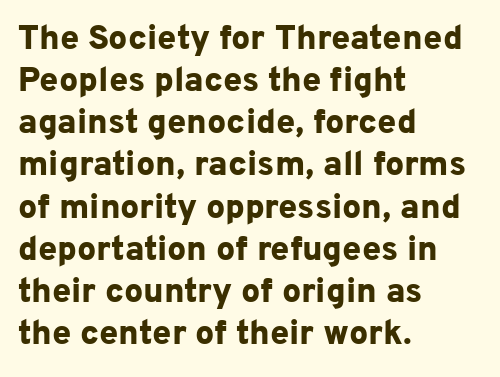
The image shows 34 px bold sans-serif type, upright; set left-aligned, line spacing 1.24x, normal letter spacing, not underlined; low stroke contrast and a medium x-height.
